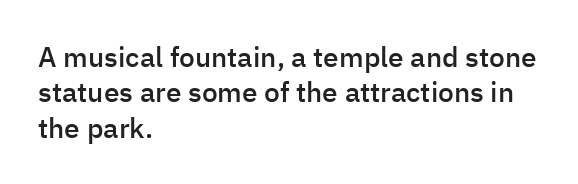
The image shows 28 px semibold sans-serif type, upright; set left-aligned, normal line spacing (1.26x), normal letter spacing, not underlined; low stroke contrast and a medium x-height.
